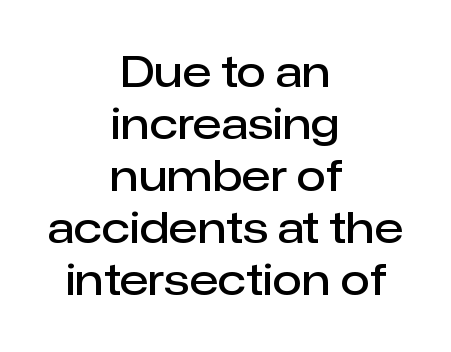
{"serif": "no", "italic": "no", "bold": "semi", "weight": "semibold", "width": "normal", "stroke_contrast": "low", "x_height": "medium", "monospaced": "no", "underline": "no", "align": "center", "line_spacing_ratio": 1.21, "letter_spacing": "normal", "letter_spacing_em": 0.0, "glyph_px": 43}
